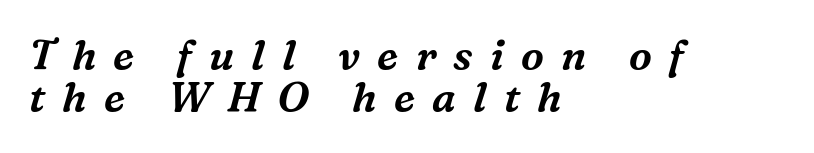
Q: Is the text italic (slanted)? A: Yes, it leans right by about 16 degrees.
Q: Is the typeface a serif or a sans-serif typeface? A: Serif.
Q: Is the text underlined? A: No.
Q: How is the paragraph aligned? A: Left-aligned.
Q: Is the spacing between letters normal or unusually wide? A: Unusually wide.
Q: Is the spacing between lines tight, normal or loose? A: Tight.
Q: Width (condensed, normal, or wide)? A: Normal.
Q: Stroke contrast? A: Medium.
Q: x-height? A: Medium.
Q: Monospaced? A: No.
